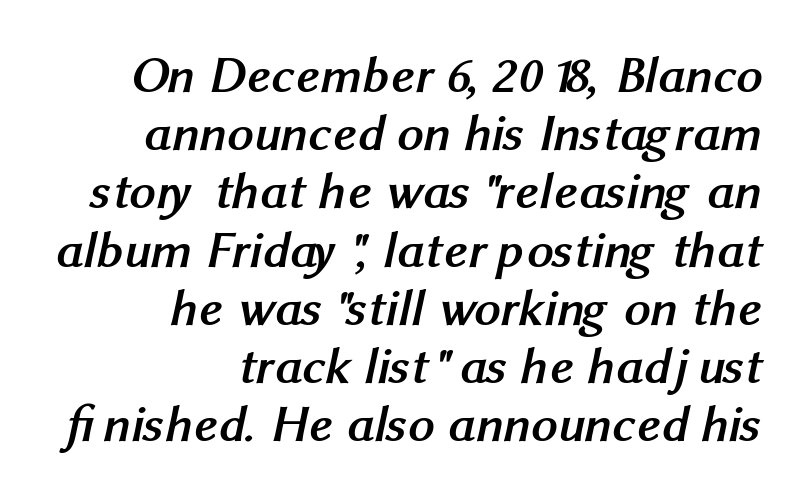
The image shows 52 px semibold sans-serif type; set right-aligned, tight line spacing (1.12x), normal letter spacing, not underlined; medium stroke contrast and a medium x-height.
